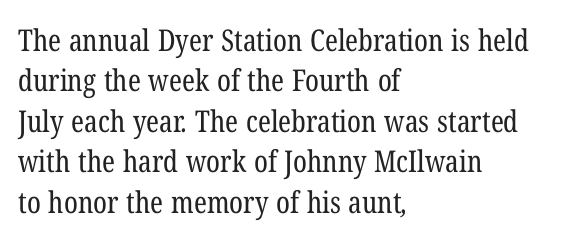
The image shows 30 px regular-weight, condensed serif type; set left-aligned, normal line spacing (1.35x), normal letter spacing, not underlined; low stroke contrast and a medium x-height.
